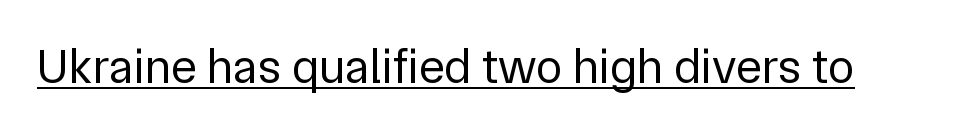
{"serif": "no", "italic": "no", "bold": "no", "weight": "regular", "width": "normal", "stroke_contrast": "low", "x_height": "medium", "monospaced": "no", "underline": "yes", "letter_spacing": "normal", "letter_spacing_em": 0.0, "glyph_px": 49}
